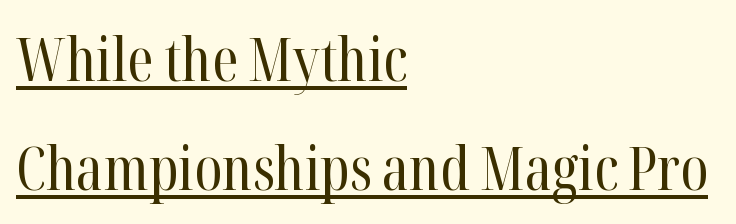
The image shows 60 px regular-weight, condensed serif type, upright; set left-aligned, line spacing 1.81x, normal letter spacing, underlined; high stroke contrast and a medium x-height.
